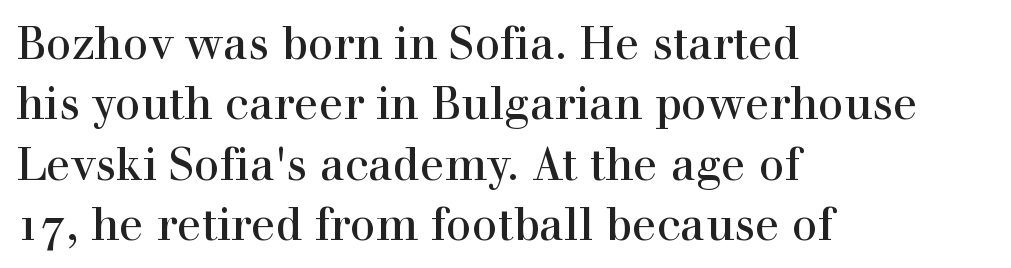
{"serif": "yes", "italic": "no", "width": "normal", "x_height": "medium", "monospaced": "no", "underline": "no", "align": "left", "line_spacing": "normal", "line_spacing_ratio": 1.34, "letter_spacing": "normal", "letter_spacing_em": 0.0, "glyph_px": 45}
